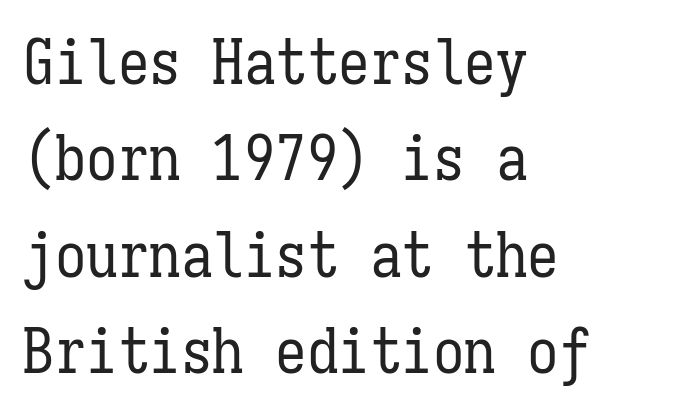
Q: Is the text bold? A: No.
Q: Is the text italic (slanted)? A: No, it is upright.
Q: Is the text underlined? A: No.
Q: How is the paragraph aligned? A: Left-aligned.
Q: Is the spacing between letters normal or unusually wide? A: Normal.
Q: Is the spacing between lines tight, normal or loose? A: Normal.
Q: Width (condensed, normal, or wide)? A: Condensed.
Q: Stroke contrast? A: Low.
Q: x-height? A: Medium.
Q: Monospaced? A: Yes.
